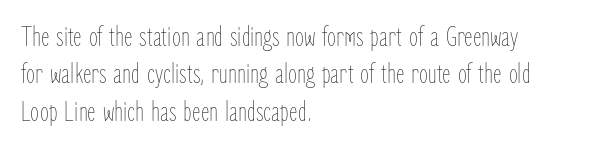
Q: Is the text bold? A: No.
Q: Is the text italic (slanted)? A: No, it is upright.
Q: Is the text underlined? A: No.
Q: How is the paragraph aligned? A: Left-aligned.
Q: Is the spacing between letters normal or unusually wide? A: Normal.
Q: Is the spacing between lines tight, normal or loose? A: Normal.
Q: Width (condensed, normal, or wide)? A: Condensed.
Q: Stroke contrast? A: Low.
Q: x-height? A: Medium.
Q: Monospaced? A: No.
